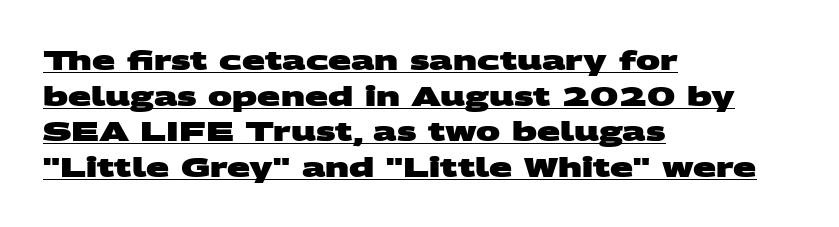
Q: Is the text bold? A: Yes.
Q: Is the text underlined? A: Yes.
Q: How is the paragraph aligned? A: Left-aligned.
Q: Is the spacing between letters normal or unusually wide? A: Normal.
Q: Is the spacing between lines tight, normal or loose? A: Normal.
